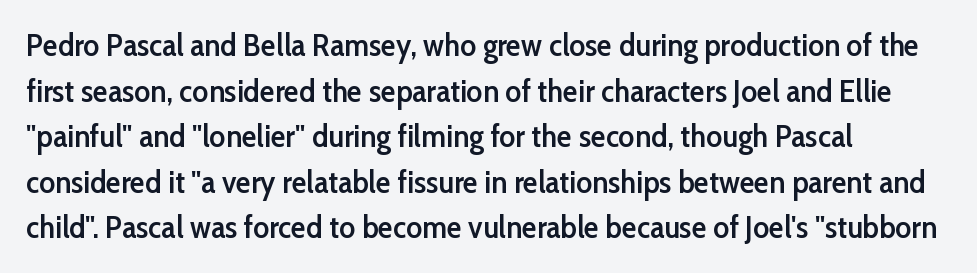
Q: Is the text bold? A: Semi-bold.
Q: Is the text italic (slanted)? A: No, it is upright.
Q: Is the typeface a serif or a sans-serif typeface? A: Sans-serif.
Q: Is the text underlined? A: No.
Q: How is the paragraph aligned? A: Left-aligned.
Q: Is the spacing between letters normal or unusually wide? A: Normal.
Q: Is the spacing between lines tight, normal or loose? A: Normal.
Q: Width (condensed, normal, or wide)? A: Normal.
Q: Stroke contrast? A: Low.
Q: x-height? A: Medium.
Q: Monospaced? A: No.
